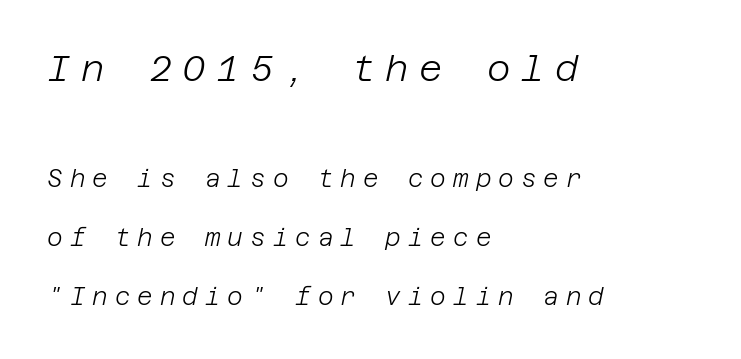
Reading down the block, your eye returns to a fixed left position each line. The face used here appears at its bigger size in the upper chunk. Check under the words: just untouched page. You could only call the tracking loose — the letters float apart. The face looks like a standard text weight, possibly lighter. The rendering applies a slant to the glyphs.
